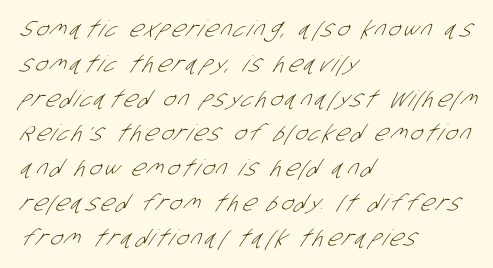
Quick note: interline space is typical. This reads as an unemphasized weight, regular at the heaviest. The passage shown is not underscored anywhere. Notice how the passage keeps a crisp vertical edge on the left only.
